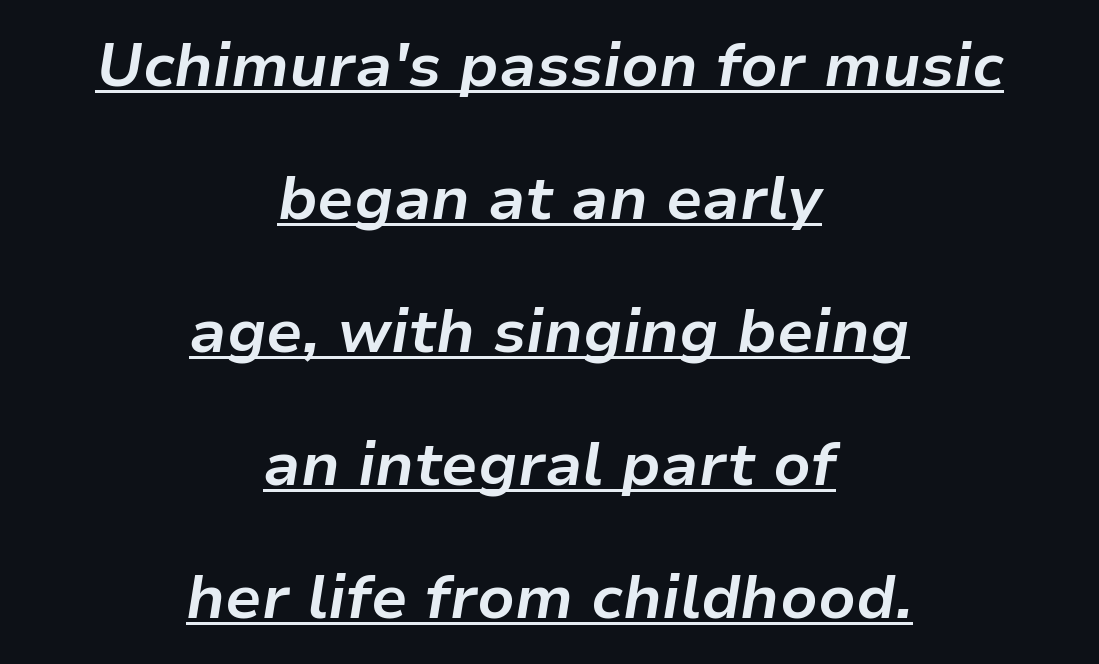
{"italic": "yes", "lean": "right", "slant_degrees": 9, "bold": "yes", "weight": "bold", "width": "normal", "stroke_contrast": "low", "x_height": "medium", "monospaced": "no", "underline": "yes", "align": "center", "line_spacing": "loose", "line_spacing_ratio": 2.18, "letter_spacing": "normal", "letter_spacing_em": 0.0, "glyph_px": 61}
